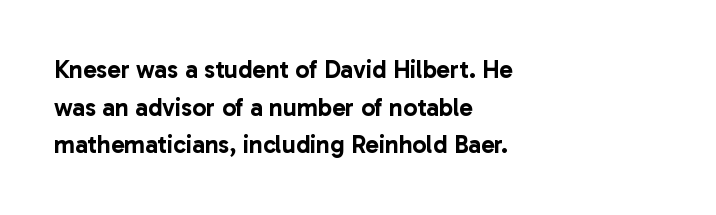
Descender tails drop into unmarked territory. If you drew a ruler down the left edge, every line would touch it. Nope, not italic — everything's standing straight. Successive baselines arrive at the customary interval. Tracking value appears to be zero — textbook default spacing.
